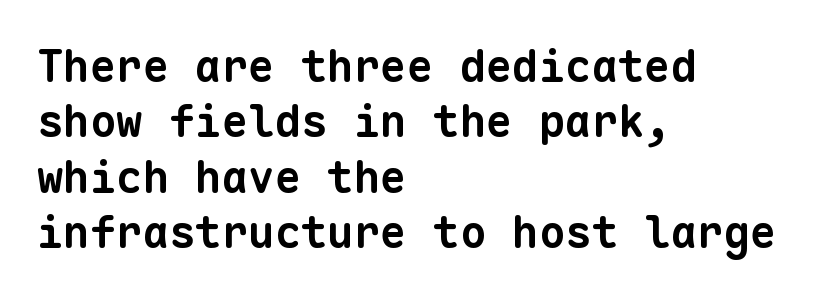
{"serif": "no", "bold": "yes", "weight": "bold", "width": "normal", "stroke_contrast": "low", "x_height": "medium", "monospaced": "yes", "underline": "no", "align": "left", "line_spacing": "normal", "line_spacing_ratio": 1.26, "letter_spacing": "normal", "letter_spacing_em": 0.0, "glyph_px": 44}
